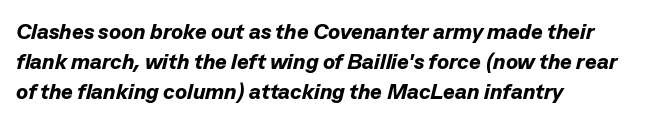
The image shows 22 px bold type, italic (leaning right); set left-aligned, normal line spacing (1.36x), normal letter spacing, not underlined.
